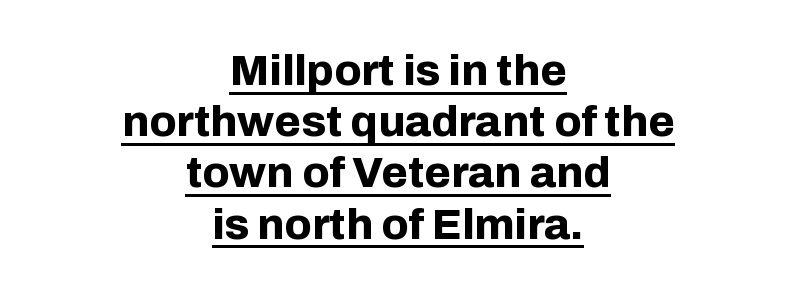
{"serif": "no", "italic": "no", "bold": "yes", "weight": "bold", "width": "normal", "stroke_contrast": "low", "x_height": "medium", "monospaced": "no", "underline": "yes", "align": "center", "line_spacing_ratio": 1.19, "letter_spacing": "normal", "letter_spacing_em": 0.0, "glyph_px": 43}
